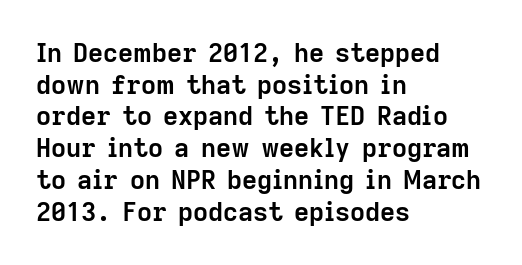
The image shows 26 px bold type, upright; set left-aligned, line spacing 1.22x, normal letter spacing, not underlined.
